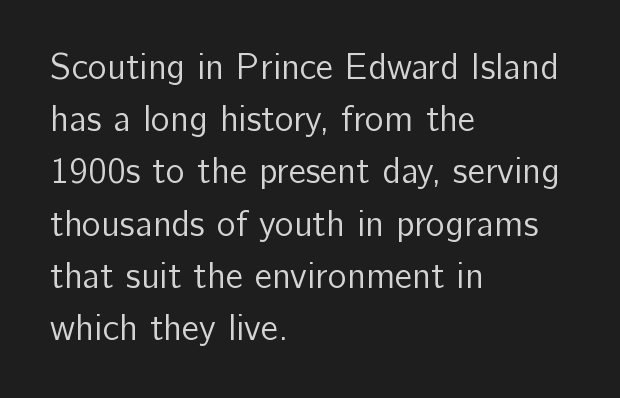
The image shows 36 px regular-weight sans-serif type, upright; set left-aligned, normal line spacing (1.45x), normal letter spacing, not underlined; low stroke contrast and a medium x-height.
